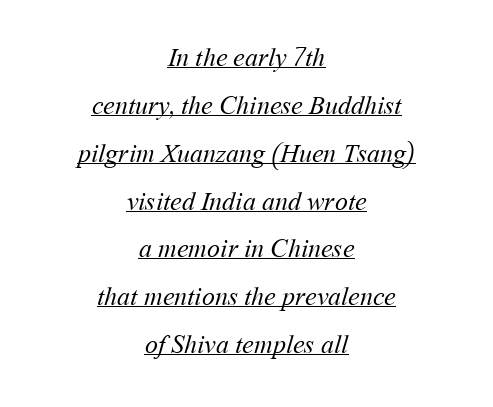
Q: Is the text bold? A: No.
Q: Is the text underlined? A: Yes.
Q: How is the paragraph aligned? A: Centered.
Q: Is the spacing between letters normal or unusually wide? A: Normal.
